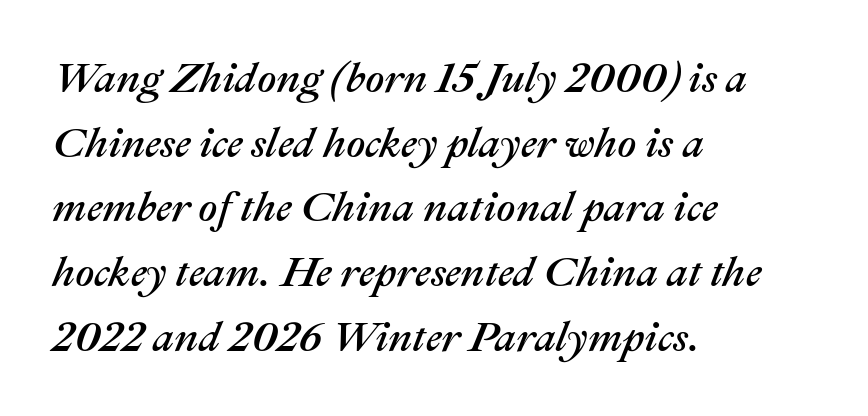
This rendering uses left alignment, leaving the right contour irregular. Is there much room between lines? A standard amount, neither cramped nor airy. The font's italic variant was chosen for this text. The face used here is proportionally spaced, like ordinary book or web type.
